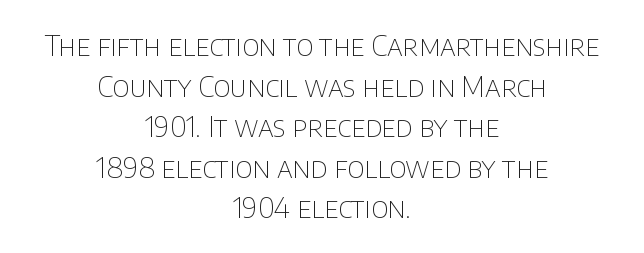
{"serif": "no", "italic": "no", "bold": "no", "weight": "thin", "width": "normal", "stroke_contrast": "low", "x_height": "large", "monospaced": "no", "underline": "no", "align": "center", "line_spacing": "normal", "line_spacing_ratio": 1.45, "letter_spacing": "normal", "letter_spacing_em": 0.0, "glyph_px": 28}
